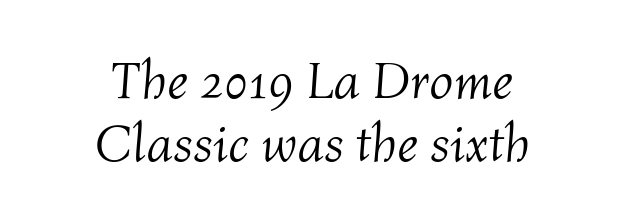
Spacing verdict: proportional, widths tailored to each character. No extra tracking has been applied to these lines. Check under the words: just untouched page. The rendering positions every line midway between the sides.
